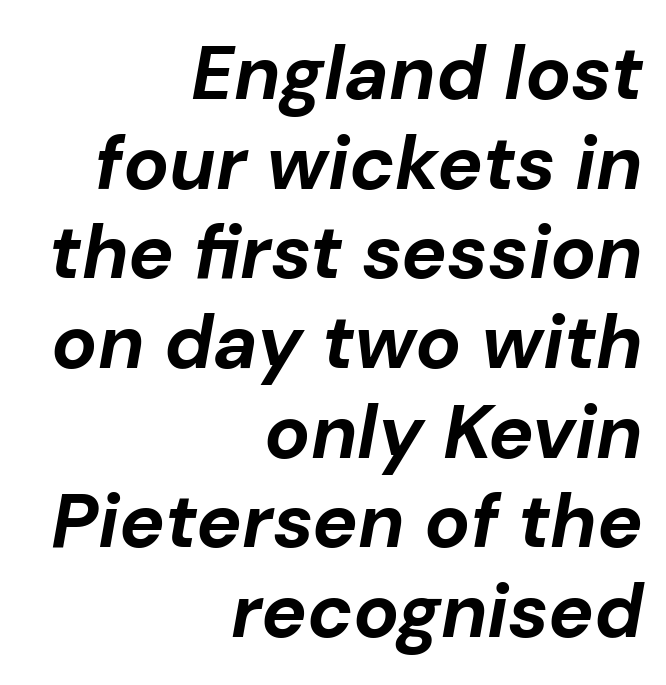
The passage is arranged like a letterhead date or caption credit — flush right. Each word holds together tightly as a unit, with standard inter-letter gaps. A bare baseline throughout the passage. Think of a printed novel: that variable character pitch is what you see here.
